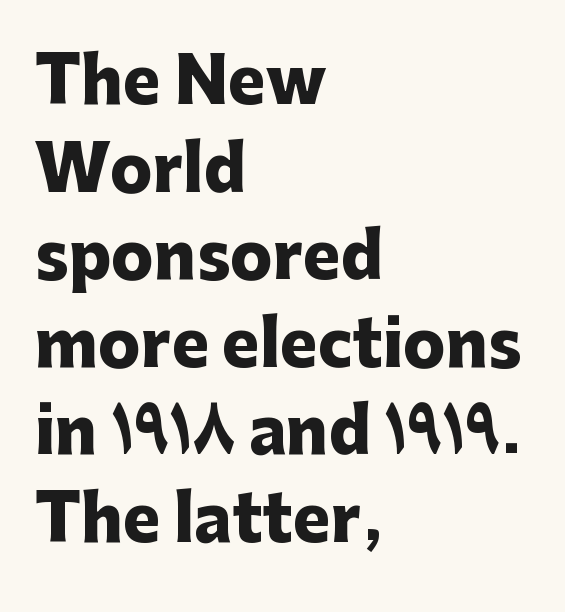
The image shows 63 px heavy sans-serif type, upright; set left-aligned, normal line spacing (1.39x), normal letter spacing, not underlined; low stroke contrast and a medium x-height.
